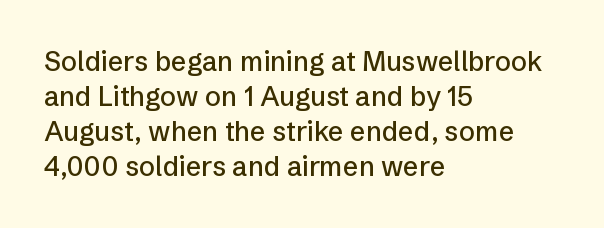
{"italic": "no", "underline": "no", "align": "left", "line_spacing": "normal", "line_spacing_ratio": 1.3, "letter_spacing": "normal", "letter_spacing_em": 0.0, "glyph_px": 27}
